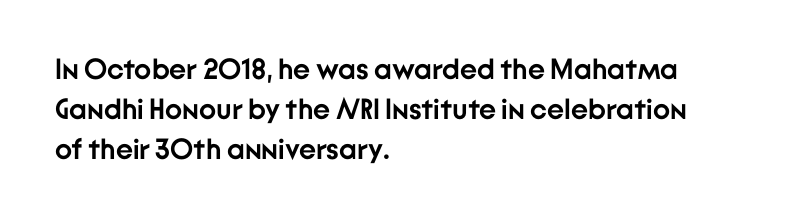
{"serif": "no", "italic": "no", "bold": "yes", "weight": "semibold", "width": "normal", "stroke_contrast": "low", "x_height": "medium", "monospaced": "no", "underline": "no", "align": "left", "line_spacing": "normal", "line_spacing_ratio": 1.38, "letter_spacing": "normal", "letter_spacing_em": 0.0, "glyph_px": 29}
